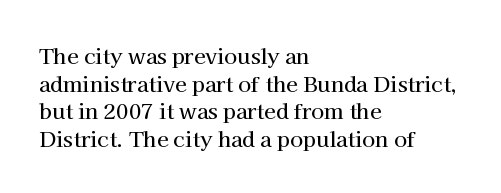
The image shows 21 px text type, upright; set left-aligned, normal line spacing (1.31x), normal letter spacing, not underlined.
